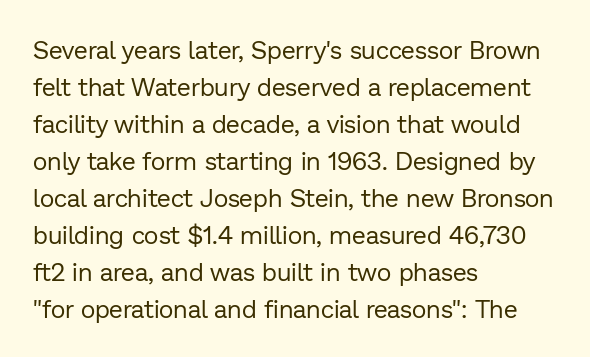
Q: Is the text bold? A: No.
Q: Is the text italic (slanted)? A: No, it is upright.
Q: Is the text underlined? A: No.
Q: How is the paragraph aligned? A: Left-aligned.
Q: Is the spacing between letters normal or unusually wide? A: Normal.
Q: Is the spacing between lines tight, normal or loose? A: Normal.
